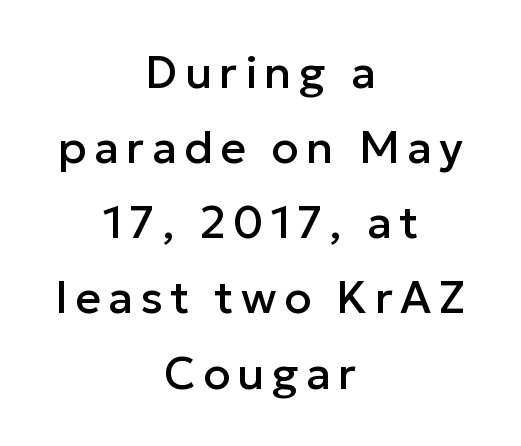
The face used here is proportionally spaced, like ordinary book or web type. The passage shown is typeset with a sans-serif family. Posture: straight, roman, zero tilt. A student would call this center alignment; a typographer would say set centered. The lines sit at an ordinary, default distance from one another. Check the space under the baseline: it is left empty.
